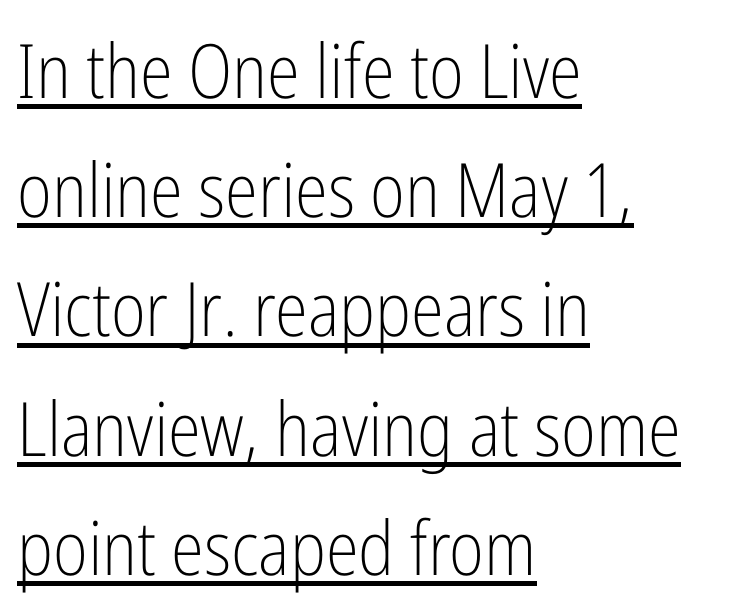
{"serif": "no", "italic": "no", "bold": "no", "weight": "light", "width": "condensed", "stroke_contrast": "low", "x_height": "medium", "monospaced": "no", "underline": "yes", "align": "left", "line_spacing": "normal", "line_spacing_ratio": 1.59, "letter_spacing": "normal", "letter_spacing_em": 0.0, "glyph_px": 75}
